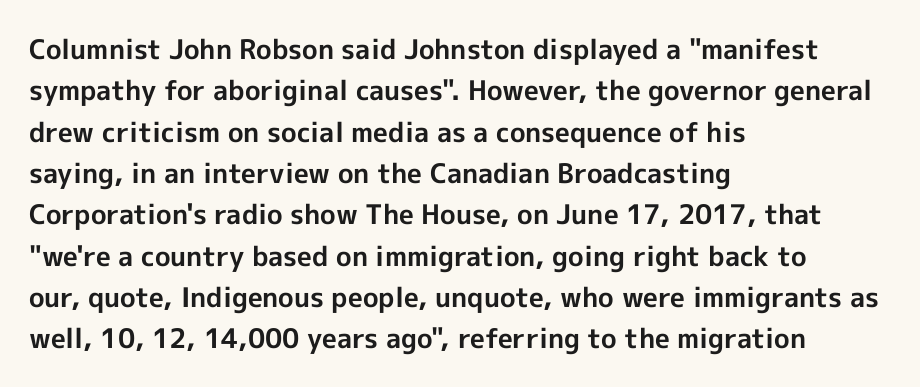
The image shows 27 px bold type, upright; set left-aligned, normal line spacing (1.53x), normal letter spacing, not underlined.
